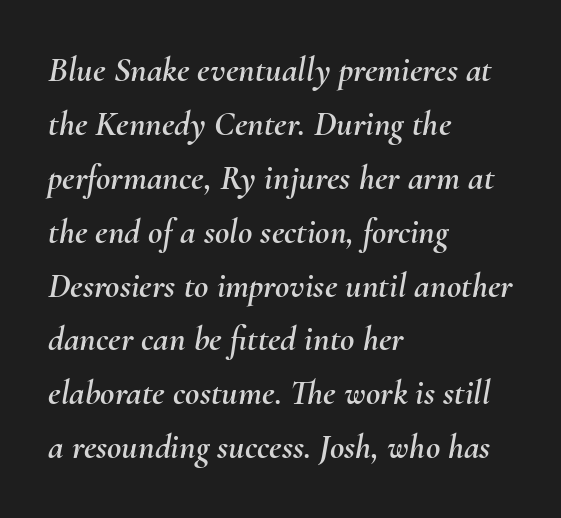
The space beneath each line is pristine and unruled. Horizontally, the lines are justified to the leading edge only. The line-height multiplier appears to be the usual default. The specimen reads as italic at a glance. Proportional: the letters do not fall into vertical columns. Short note: letters normally spaced.
